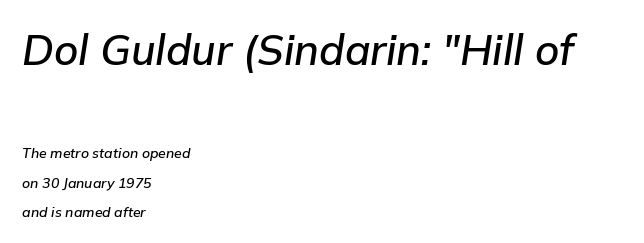
Short and long lines alike share a common starting point at left. Each letter keeps its own natural width here, so spacing adapts to shape. The block sitting higher on the canvas is the one with enlarged characters. Quick note: italic. Loosely led — the rows are spread out.
